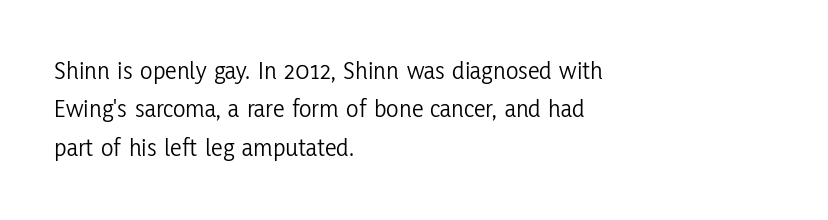
Leftover space on each line is placed entirely after the last word. The font sits on the lighter half of the weight spectrum, regular included. Here the glyphs are tracked normally, forming tight word shapes. Evenly set lines give the paragraph a standard silhouette. The area under the type is left untouched. The letters stand upright; this is a roman face.
